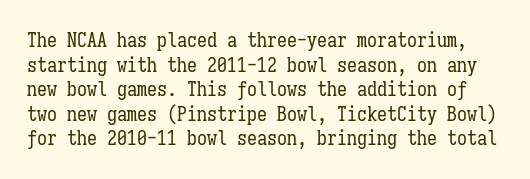
Observe the ordinary spacing: letters are neighbours, not strangers. The words here are not underlined. Posture: upright roman. Bold? No — there's no thickening of the strokes.
